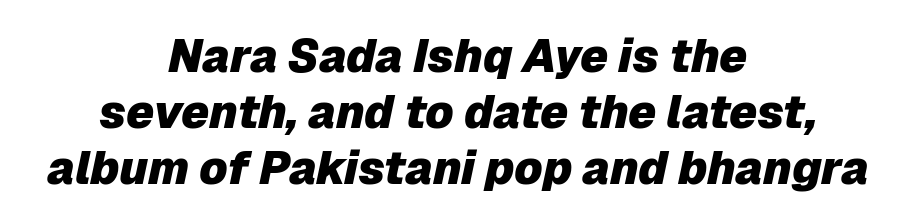
Q: Is the text bold? A: Yes.
Q: Is the text italic (slanted)? A: Yes, it leans right by about 12 degrees.
Q: Is the text underlined? A: No.
Q: How is the paragraph aligned? A: Centered.
Q: Is the spacing between letters normal or unusually wide? A: Normal.
Q: Width (condensed, normal, or wide)? A: Normal.
Q: Stroke contrast? A: Low.
Q: x-height? A: Medium.
Q: Monospaced? A: No.
